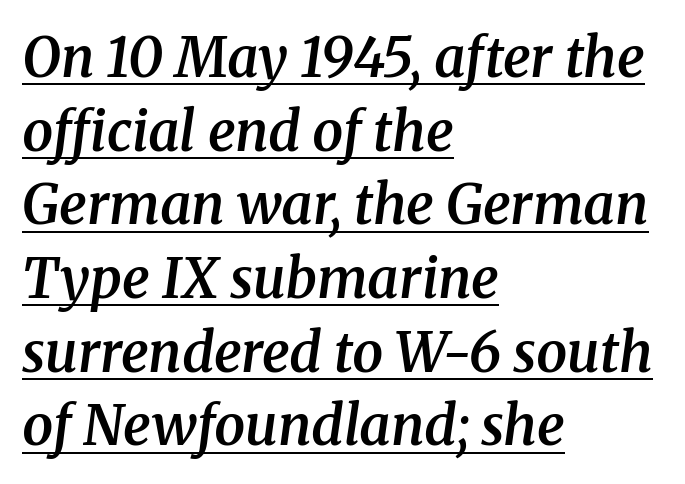
{"serif": "yes", "italic": "yes", "lean": "right", "slant_degrees": 8, "bold": "semi", "weight": "semibold", "width": "normal", "stroke_contrast": "medium", "x_height": "medium", "monospaced": "no", "underline": "yes", "align": "left", "line_spacing": "normal", "line_spacing_ratio": 1.34, "letter_spacing": "normal", "letter_spacing_em": 0.0, "glyph_px": 55}
